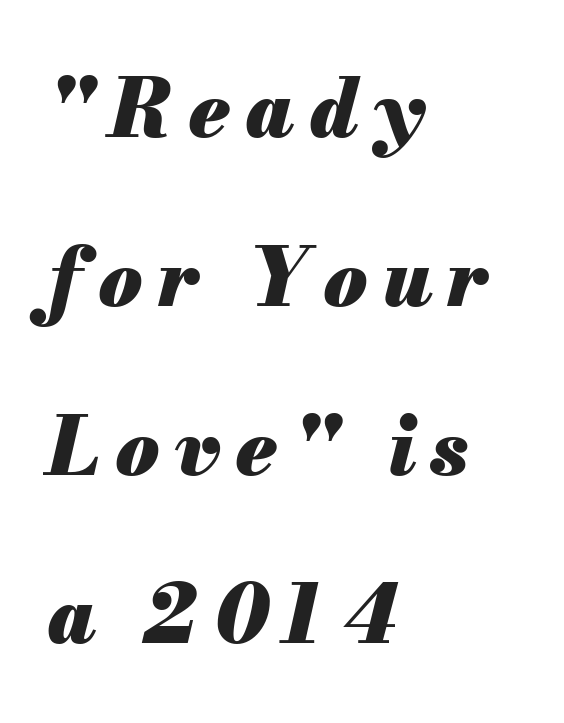
The image shows 80 px heavy type, italic (leaning right); set left-aligned, loose line spacing (2.11x), not underlined; medium stroke contrast and a small x-height.
